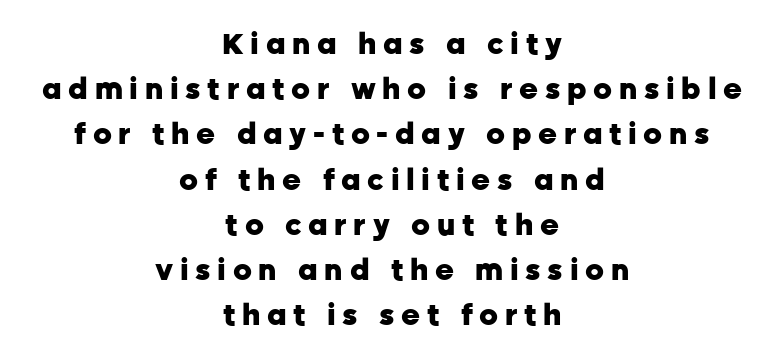
Q: Is the text bold? A: Yes.
Q: Is the text italic (slanted)? A: No, it is upright.
Q: Is the typeface a serif or a sans-serif typeface? A: Sans-serif.
Q: Is the text underlined? A: No.
Q: How is the paragraph aligned? A: Centered.
Q: Is the spacing between letters normal or unusually wide? A: Unusually wide.
Q: Is the spacing between lines tight, normal or loose? A: Normal.
Q: Width (condensed, normal, or wide)? A: Normal.
Q: Stroke contrast? A: Low.
Q: x-height? A: Medium.
Q: Monospaced? A: No.
